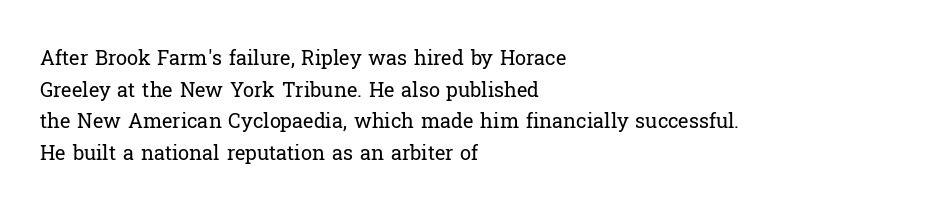
{"italic": "no", "bold": "no", "underline": "no", "align": "left", "line_spacing": "normal", "line_spacing_ratio": 1.58, "letter_spacing": "normal", "letter_spacing_em": 0.0, "glyph_px": 20}
